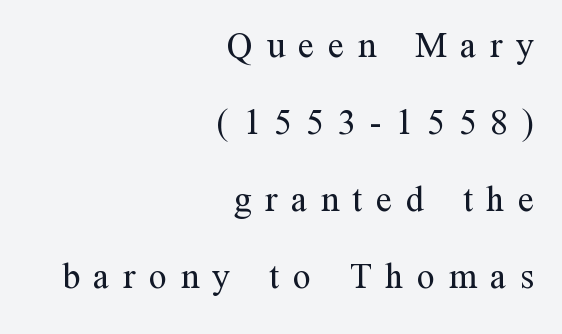
{"serif": "yes", "italic": "no", "bold": "no", "weight": "regular", "width": "normal", "stroke_contrast": "medium", "x_height": "medium", "monospaced": "no", "underline": "no", "align": "right", "line_spacing": "loose", "line_spacing_ratio": 2.14, "letter_spacing": "wide", "letter_spacing_em": 0.38, "glyph_px": 36}
